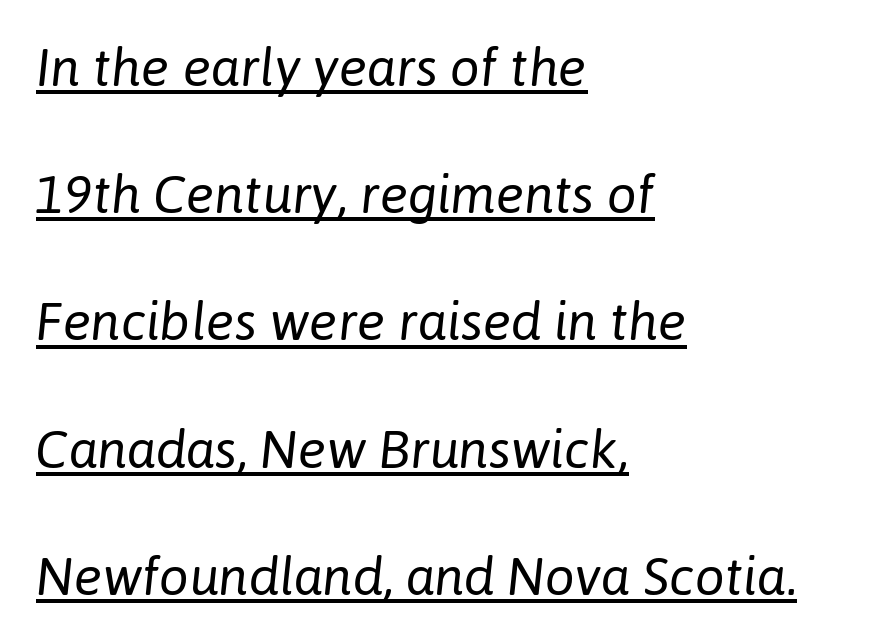
Q: Is the text bold? A: No.
Q: Is the text italic (slanted)? A: Yes, it leans right by about 6 degrees.
Q: Is the text underlined? A: Yes.
Q: How is the paragraph aligned? A: Left-aligned.
Q: Is the spacing between letters normal or unusually wide? A: Normal.
Q: Is the spacing between lines tight, normal or loose? A: Loose.
Q: Width (condensed, normal, or wide)? A: Normal.
Q: Stroke contrast? A: Low.
Q: x-height? A: Medium.
Q: Monospaced? A: No.
